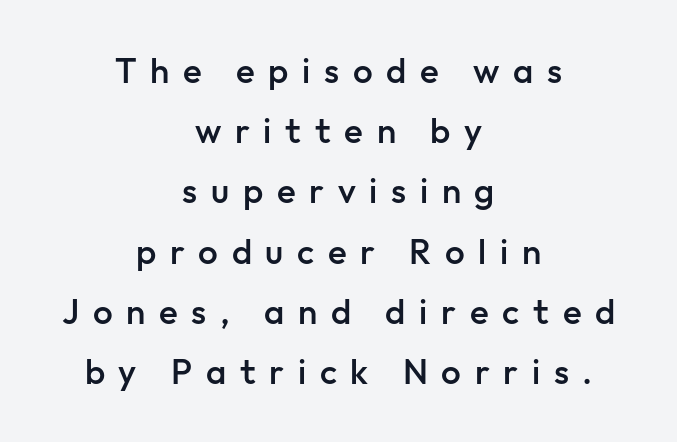
Typesetter's note: demi weight, one step under bold. Spacing between characters has been opened up far beyond the box default. This sample uses a sans-serif face. Looks like regular typesetting: each glyph gets only the width it needs.
